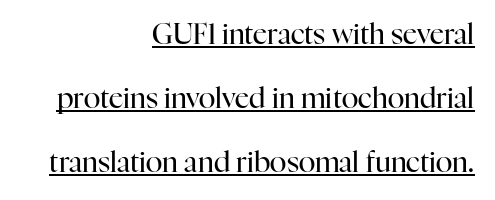
Q: Is the text bold? A: No.
Q: Is the text italic (slanted)? A: No, it is upright.
Q: Is the typeface a serif or a sans-serif typeface? A: Serif.
Q: Is the text underlined? A: Yes.
Q: How is the paragraph aligned? A: Right-aligned.
Q: Is the spacing between letters normal or unusually wide? A: Normal.
Q: Is the spacing between lines tight, normal or loose? A: Loose.
Q: Width (condensed, normal, or wide)? A: Normal.
Q: Stroke contrast? A: High.
Q: x-height? A: Medium.
Q: Monospaced? A: No.
